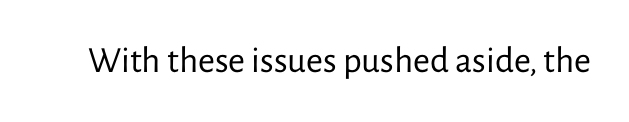
Q: Is the text bold? A: No.
Q: Is the text italic (slanted)? A: No, it is upright.
Q: Is the typeface a serif or a sans-serif typeface? A: Sans-serif.
Q: Is the text underlined? A: No.
Q: Is the spacing between letters normal or unusually wide? A: Normal.
Q: Width (condensed, normal, or wide)? A: Normal.
Q: Stroke contrast? A: Low.
Q: x-height? A: Medium.
Q: Monospaced? A: No.
